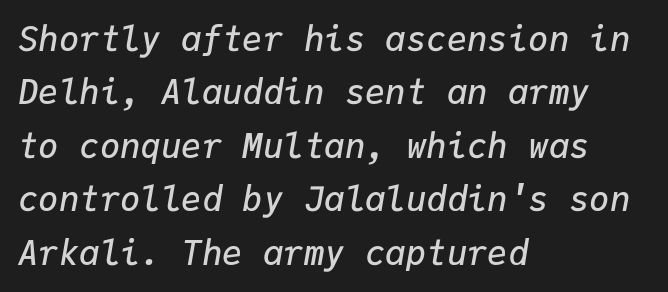
The image shows 34 px semibold type, italic (leaning right), monospaced; set left-aligned, normal line spacing (1.57x), normal letter spacing, not underlined; low stroke contrast and a medium x-height.
